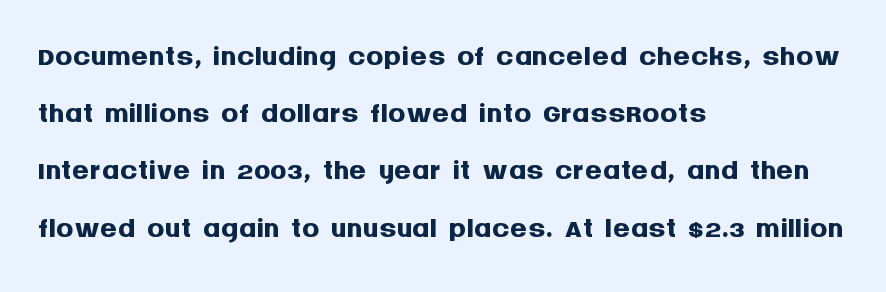
The image shows 43 px semibold sans-serif type, upright; set left-aligned, normal line spacing (1.33x), normal letter spacing, not underlined; medium stroke contrast and a large x-height.
